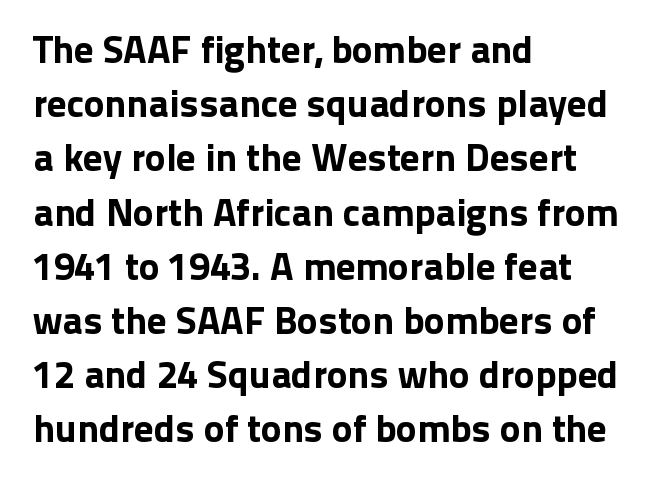
{"serif": "no", "italic": "no", "width": "normal", "stroke_contrast": "low", "x_height": "medium", "monospaced": "no", "underline": "no", "align": "left", "line_spacing": "normal", "line_spacing_ratio": 1.39, "letter_spacing": "normal", "letter_spacing_em": 0.0, "glyph_px": 39}
